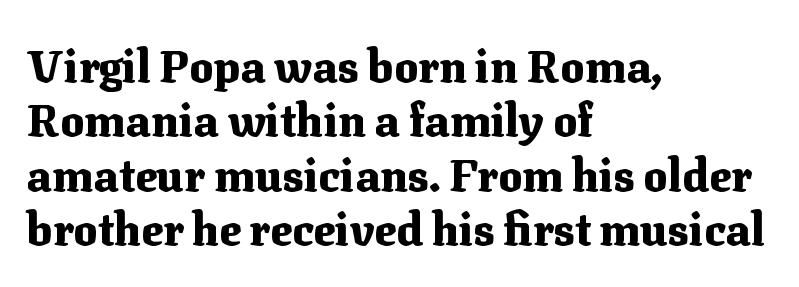
Q: Is the text bold? A: Yes.
Q: Is the text italic (slanted)? A: No, it is upright.
Q: Is the typeface a serif or a sans-serif typeface? A: Serif.
Q: Is the text underlined? A: No.
Q: How is the paragraph aligned? A: Left-aligned.
Q: Is the spacing between letters normal or unusually wide? A: Normal.
Q: Width (condensed, normal, or wide)? A: Normal.
Q: Stroke contrast? A: Medium.
Q: x-height? A: Medium.
Q: Monospaced? A: No.
